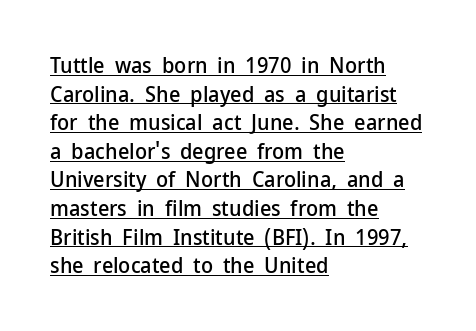
Q: Is the text italic (slanted)? A: No, it is upright.
Q: Is the text underlined? A: Yes.
Q: How is the paragraph aligned? A: Left-aligned.
Q: Is the spacing between letters normal or unusually wide? A: Normal.
Q: Is the spacing between lines tight, normal or loose? A: Normal.
